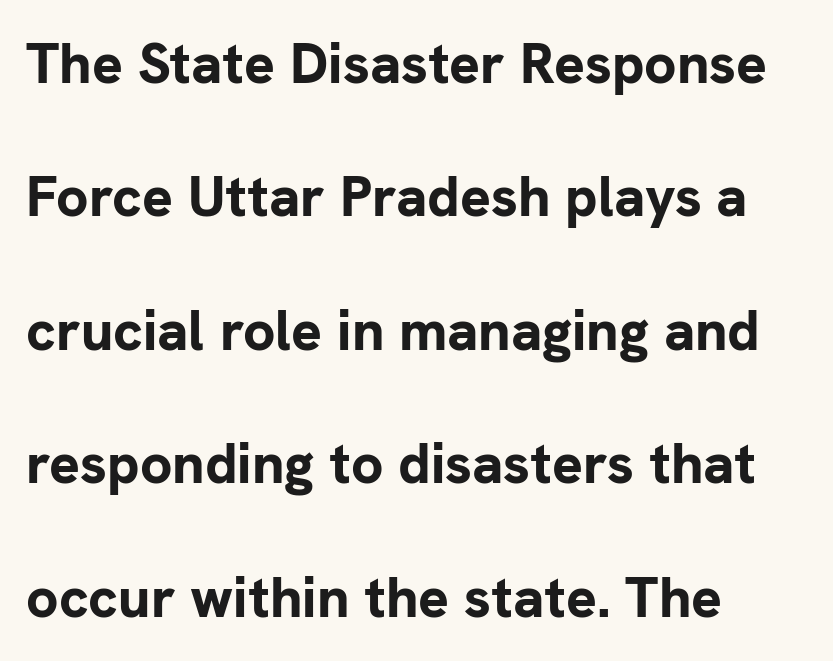
Q: Is the text bold? A: Yes.
Q: Is the text italic (slanted)? A: No, it is upright.
Q: Is the typeface a serif or a sans-serif typeface? A: Sans-serif.
Q: Is the text underlined? A: No.
Q: How is the paragraph aligned? A: Left-aligned.
Q: Is the spacing between letters normal or unusually wide? A: Normal.
Q: Is the spacing between lines tight, normal or loose? A: Loose.
Q: Width (condensed, normal, or wide)? A: Normal.
Q: Stroke contrast? A: Low.
Q: x-height? A: Medium.
Q: Monospaced? A: No.
